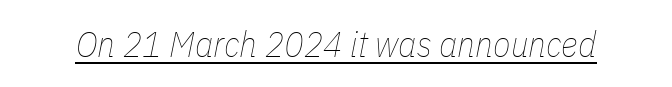
{"italic": "yes", "lean": "right", "slant_degrees": 11, "bold": "no", "weight": "thin", "width": "condensed", "stroke_contrast": "low", "x_height": "medium", "monospaced": "no", "underline": "yes", "letter_spacing": "normal", "letter_spacing_em": 0.0, "glyph_px": 36}
